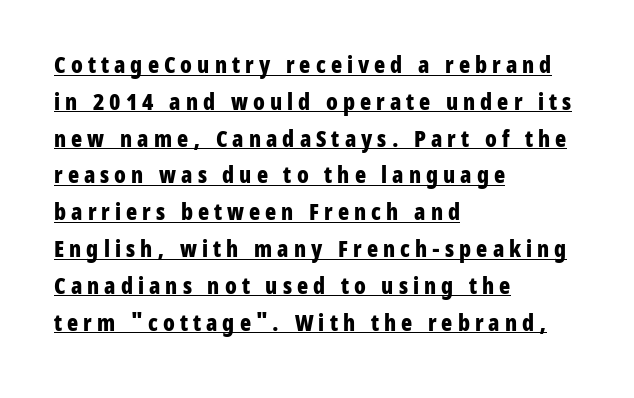
Baseline-to-baseline distance is the conventional proportion of letter height. Thick stems and heavy bowls — unmistakably bold. A baseline rule has been typeset under these characters. Posture: vertical. Students, note that the glyphs here are deliberately spaced far apart.
